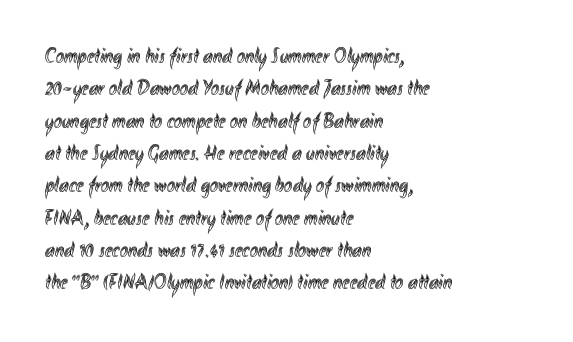
The image shows 22 px text type; set left-aligned, normal line spacing (1.47x), normal letter spacing, not underlined.
